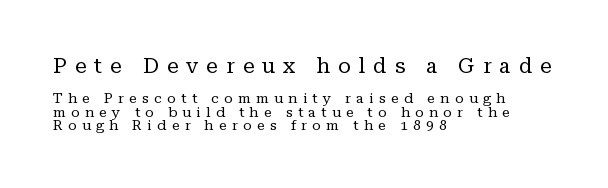
Q: Is the text bold? A: No.
Q: Is the text italic (slanted)? A: No, it is upright.
Q: Is the text underlined? A: No.
Q: How is the paragraph aligned? A: Left-aligned.
Q: Is the spacing between letters normal or unusually wide? A: Unusually wide.
Q: Is the spacing between lines tight, normal or loose? A: Tight.
Q: Which block of text is set in a larger size, the first (top) or the second (bottom)? A: The first (top) one.
